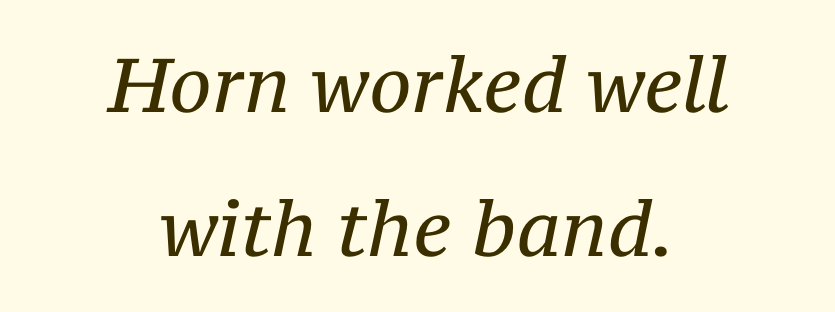
Q: Is the text bold? A: No.
Q: Is the text italic (slanted)? A: Yes, it leans right by about 12 degrees.
Q: Is the typeface a serif or a sans-serif typeface? A: Serif.
Q: Is the text underlined? A: No.
Q: How is the paragraph aligned? A: Centered.
Q: Is the spacing between letters normal or unusually wide? A: Normal.
Q: Is the spacing between lines tight, normal or loose? A: Loose.
Q: Width (condensed, normal, or wide)? A: Normal.
Q: Stroke contrast? A: Medium.
Q: x-height? A: Medium.
Q: Monospaced? A: No.
